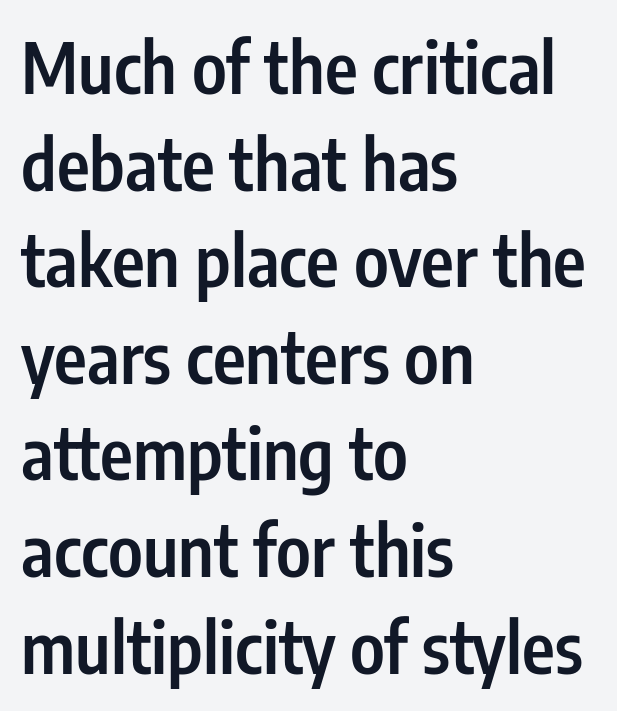
{"serif": "no", "italic": "no", "bold": "semi", "weight": "semibold", "width": "condensed", "stroke_contrast": "low", "x_height": "medium", "monospaced": "no", "underline": "no", "align": "left", "line_spacing": "normal", "line_spacing_ratio": 1.38, "letter_spacing": "normal", "letter_spacing_em": 0.0, "glyph_px": 70}
